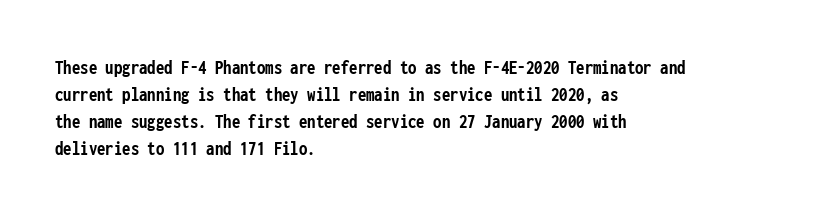
{"italic": "no", "bold": "yes", "underline": "no", "align": "left", "line_spacing": "normal", "line_spacing_ratio": 1.29, "letter_spacing": "normal", "letter_spacing_em": 0.0, "glyph_px": 21}
